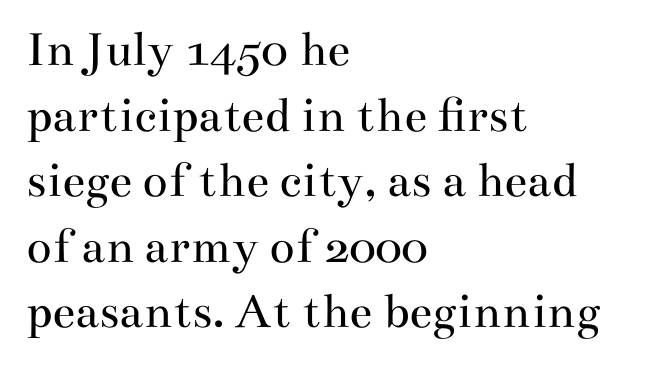
The image shows 52 px regular-weight, wide serif type, upright; set left-aligned, normal line spacing (1.26x), normal letter spacing, not underlined; medium stroke contrast and a small x-height.
